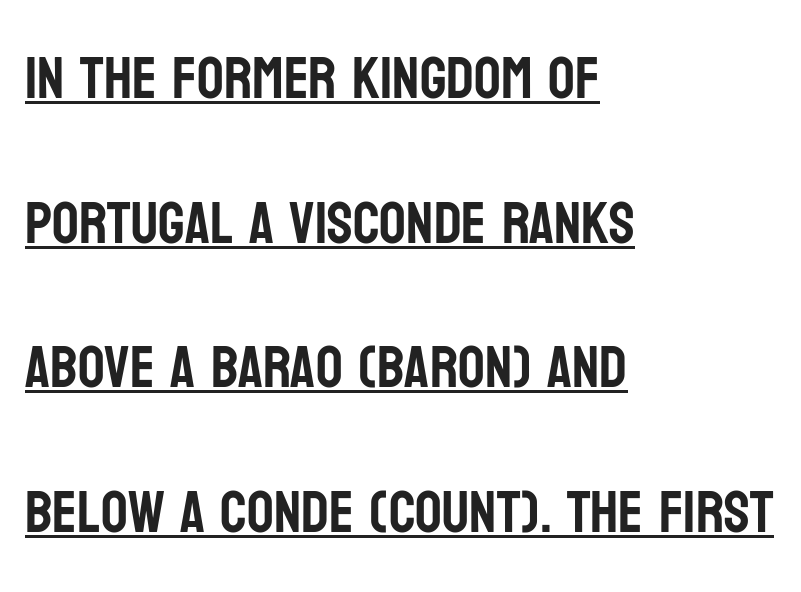
Glyph-to-glyph distance matches everyday printed text. The font family rendered here belongs to the sans-serif group. These lines are rendered in a variable-pitch font. Every character sits straight up, as roman type does. The specimen includes a rule beneath the text block's lines. The rendering anchors every line to the left-hand side.
